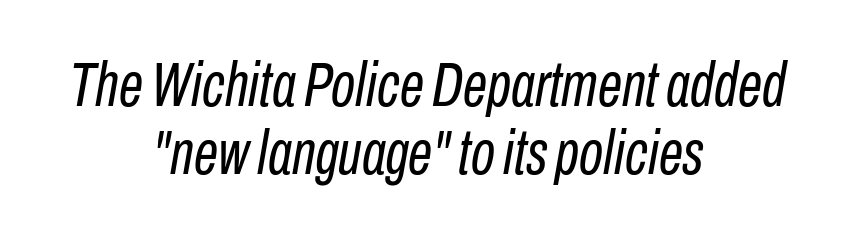
Q: Is the text bold? A: No.
Q: Is the text italic (slanted)? A: Yes, it leans right by about 10 degrees.
Q: Is the text underlined? A: No.
Q: How is the paragraph aligned? A: Centered.
Q: Is the spacing between letters normal or unusually wide? A: Normal.
Q: Is the spacing between lines tight, normal or loose? A: Tight.
Q: Width (condensed, normal, or wide)? A: Condensed.
Q: Stroke contrast? A: Low.
Q: x-height? A: Medium.
Q: Monospaced? A: No.
